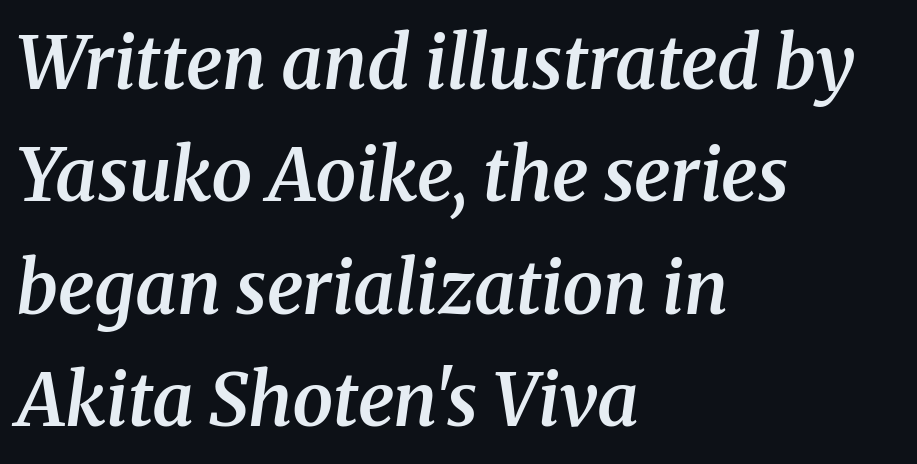
The image shows 73 px semibold serif type, italic (leaning right); set left-aligned, normal line spacing (1.54x), normal letter spacing, not underlined; medium stroke contrast and a medium x-height.
